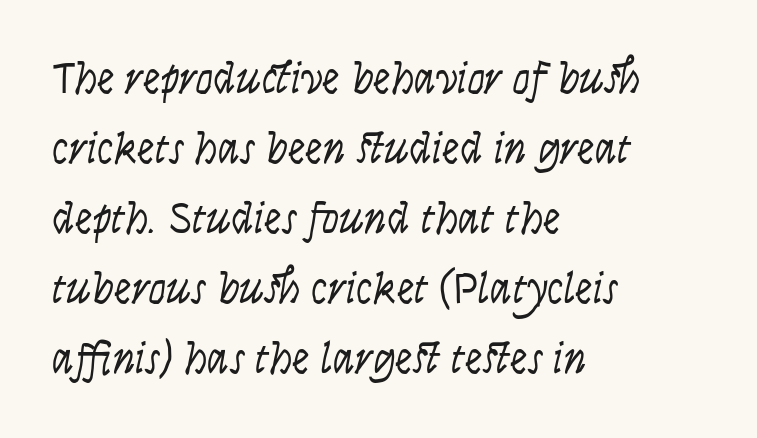
The image shows 44 px light, condensed sans-serif type; set left-aligned, normal line spacing (1.59x), normal letter spacing, not underlined; low stroke contrast and a large x-height.
